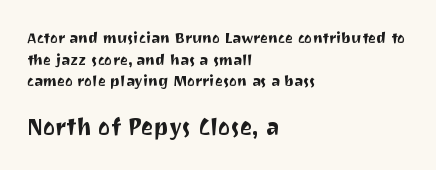
{"italic": "no", "underline": "no", "align": "left", "line_spacing": "normal", "line_spacing_ratio": 1.45, "letter_spacing": "normal", "letter_spacing_em": 0.0, "larger_block": "second", "size_ratio": 1.53, "glyph_px": 23}
